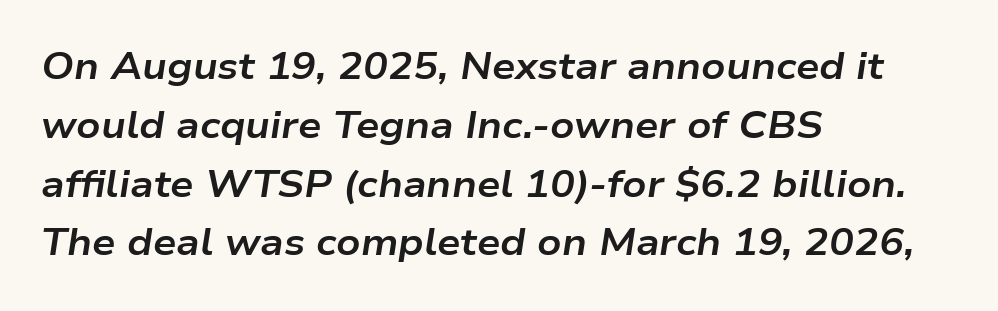
Q: Is the text bold? A: Yes.
Q: Is the text italic (slanted)? A: Yes, it leans right by about 9 degrees.
Q: Is the text underlined? A: No.
Q: How is the paragraph aligned? A: Left-aligned.
Q: Is the spacing between letters normal or unusually wide? A: Normal.
Q: Is the spacing between lines tight, normal or loose? A: Normal.
Q: Width (condensed, normal, or wide)? A: Wide.
Q: Stroke contrast? A: Low.
Q: x-height? A: Medium.
Q: Monospaced? A: No.
